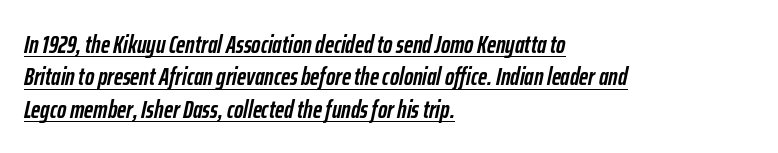
Q: Is the text bold? A: Yes.
Q: Is the text italic (slanted)? A: Yes, it leans right by about 12 degrees.
Q: Is the text underlined? A: Yes.
Q: How is the paragraph aligned? A: Left-aligned.
Q: Is the spacing between letters normal or unusually wide? A: Normal.
Q: Is the spacing between lines tight, normal or loose? A: Normal.
